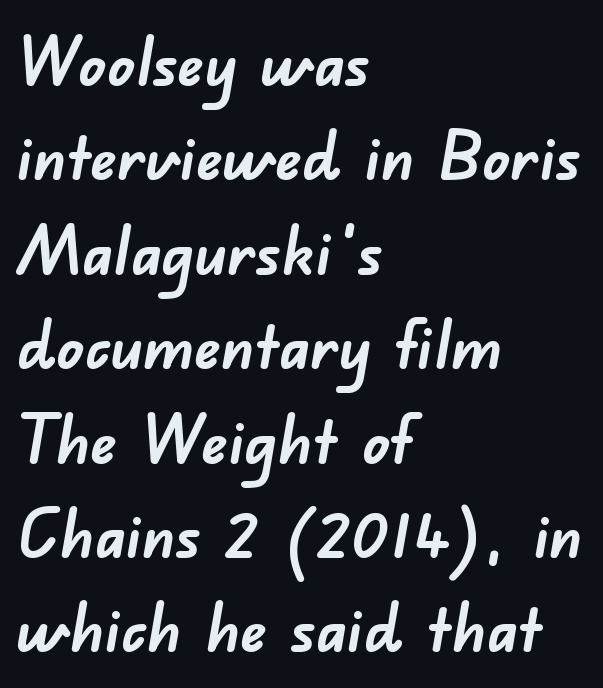
{"serif": "no", "bold": "yes", "weight": "semibold", "width": "normal", "stroke_contrast": "low", "x_height": "small", "monospaced": "no", "underline": "no", "align": "left", "line_spacing": "normal", "line_spacing_ratio": 1.43, "letter_spacing": "normal", "letter_spacing_em": 0.0, "glyph_px": 66}
